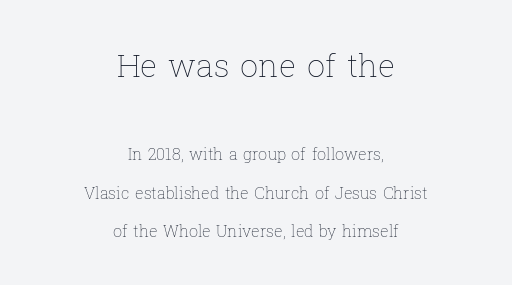
Q: Is the text bold? A: No.
Q: Is the text italic (slanted)? A: No, it is upright.
Q: Is the text underlined? A: No.
Q: How is the paragraph aligned? A: Centered.
Q: Is the spacing between letters normal or unusually wide? A: Normal.
Q: Is the spacing between lines tight, normal or loose? A: Loose.
Q: Which block of text is set in a larger size, the first (top) or the second (bottom)? A: The first (top) one.
Q: Width (condensed, normal, or wide)? A: Normal.
Q: Stroke contrast? A: Low.
Q: x-height? A: Medium.
Q: Monospaced? A: No.
